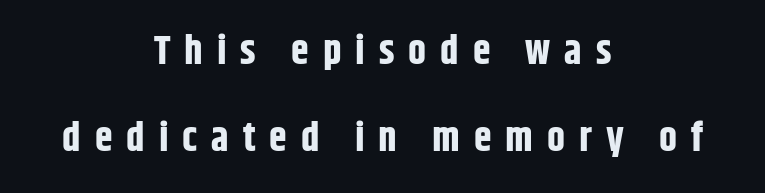
The face used here is rendered with a markedly widened letterfit. The block of text is sparse from top to bottom, with ample space between rows. The strokes are fattened all the way to bold. These lines are composed in type without serifs. Characters remain perfectly vertical along every line. The paragraph shown floats in the horizontal middle.
